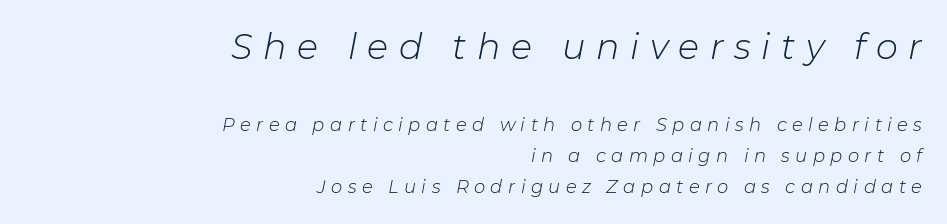
Of the two passages, the one on top uses the larger point size. Note the varied advance widths — an 'i' is clearly narrower than an 'm'. Characters are canted at an angle relative to the baseline's perpendicular. Where is the straight margin? On the right. No heavy texture on the line: the type isn't bold. Each word looks stretched out because of the extra space between its letters.
